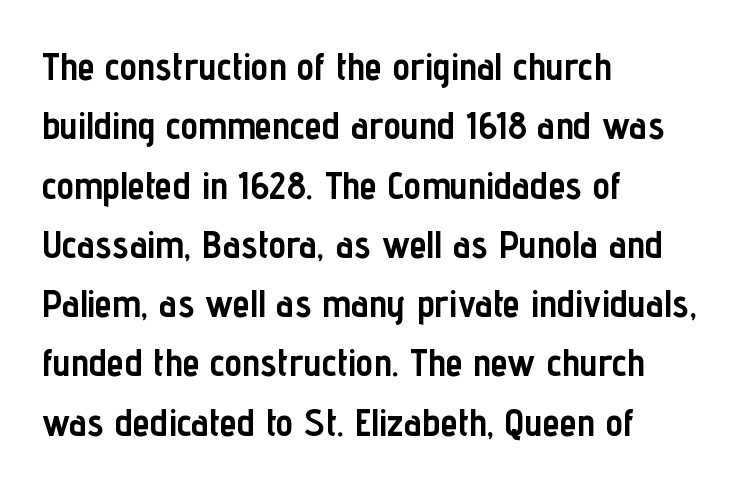
{"serif": "no", "italic": "no", "bold": "yes", "weight": "semibold", "width": "condensed", "stroke_contrast": "low", "x_height": "medium", "monospaced": "no", "underline": "no", "align": "left", "line_spacing": "normal", "line_spacing_ratio": 1.52, "letter_spacing": "normal", "letter_spacing_em": 0.0, "glyph_px": 39}
